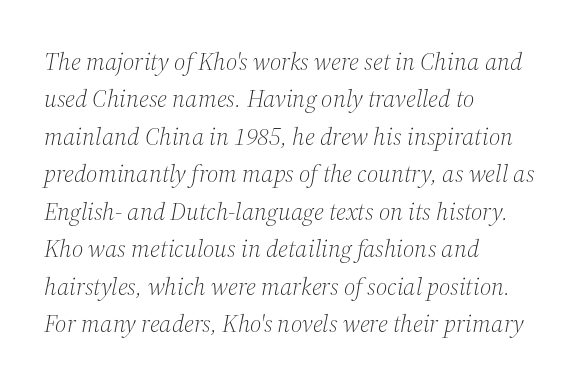
The image shows 25 px text type, italic (leaning right); set left-aligned, normal line spacing (1.5x), normal letter spacing, not underlined.
